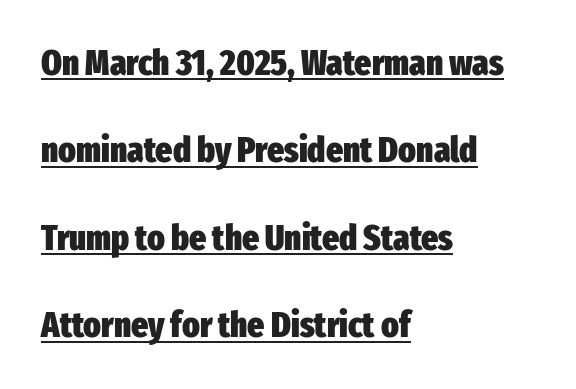
Q: Is the text bold? A: Yes.
Q: Is the text italic (slanted)? A: No, it is upright.
Q: Is the typeface a serif or a sans-serif typeface? A: Sans-serif.
Q: Is the text underlined? A: Yes.
Q: How is the paragraph aligned? A: Left-aligned.
Q: Is the spacing between letters normal or unusually wide? A: Normal.
Q: Is the spacing between lines tight, normal or loose? A: Loose.
Q: Width (condensed, normal, or wide)? A: Condensed.
Q: Stroke contrast? A: Low.
Q: x-height? A: Medium.
Q: Monospaced? A: No.
